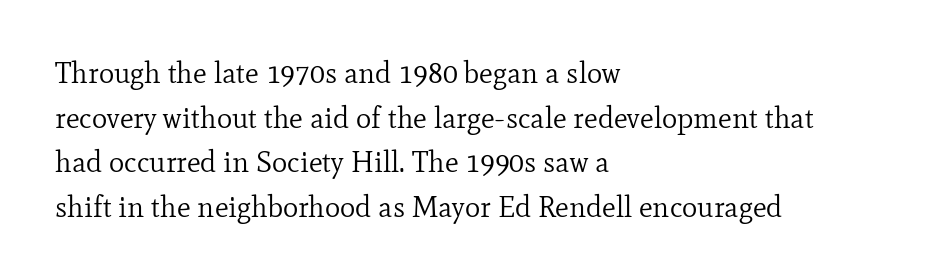
Q: Is the text bold? A: No.
Q: Is the text italic (slanted)? A: No, it is upright.
Q: Is the typeface a serif or a sans-serif typeface? A: Serif.
Q: Is the text underlined? A: No.
Q: How is the paragraph aligned? A: Left-aligned.
Q: Is the spacing between letters normal or unusually wide? A: Normal.
Q: Is the spacing between lines tight, normal or loose? A: Normal.
Q: Width (condensed, normal, or wide)? A: Normal.
Q: Stroke contrast? A: Low.
Q: x-height? A: Small.
Q: Monospaced? A: No.
